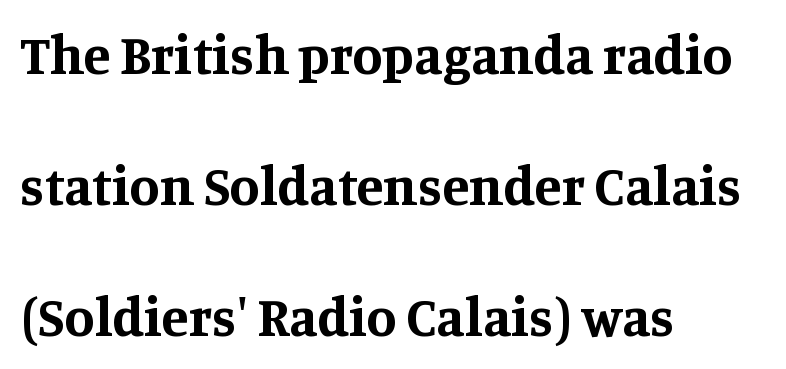
The image shows 55 px bold serif type, upright; set left-aligned, loose line spacing (2.38x), normal letter spacing, not underlined; medium stroke contrast and a large x-height.
